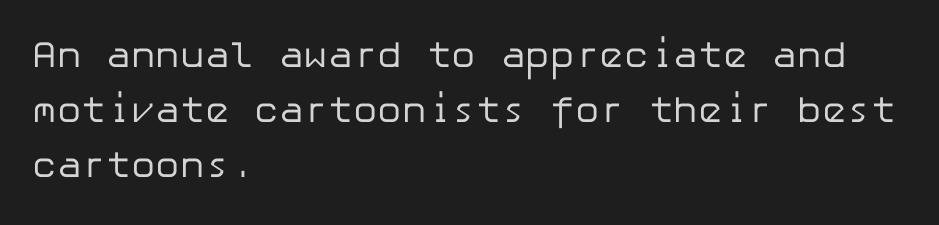
Q: Is the text bold? A: No.
Q: Is the text italic (slanted)? A: No, it is upright.
Q: Is the typeface a serif or a sans-serif typeface? A: Sans-serif.
Q: Is the text underlined? A: No.
Q: How is the paragraph aligned? A: Left-aligned.
Q: Is the spacing between letters normal or unusually wide? A: Normal.
Q: Is the spacing between lines tight, normal or loose? A: Normal.
Q: Width (condensed, normal, or wide)? A: Normal.
Q: Stroke contrast? A: Low.
Q: x-height? A: Medium.
